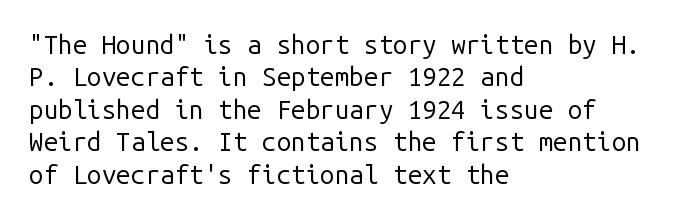
Line spacing here is normal. Nobody touched the tracking dial on this one. Quick note: underline off. Designer's note — italics off, roman on. The lines are quadded left.
